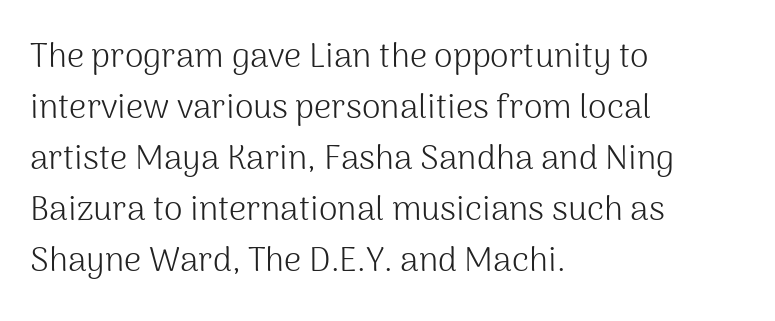
{"serif": "no", "italic": "no", "bold": "no", "weight": "light", "width": "normal", "stroke_contrast": "medium", "x_height": "medium", "monospaced": "no", "underline": "no", "align": "left", "line_spacing": "normal", "line_spacing_ratio": 1.5, "letter_spacing": "normal", "letter_spacing_em": 0.0, "glyph_px": 34}
